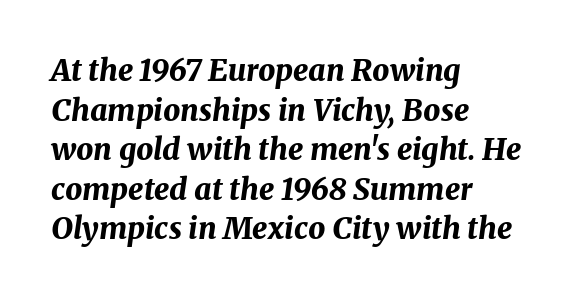
Q: Is the text bold? A: Yes.
Q: Is the text italic (slanted)? A: Yes, it leans right by about 8 degrees.
Q: Is the text underlined? A: No.
Q: How is the paragraph aligned? A: Left-aligned.
Q: Is the spacing between letters normal or unusually wide? A: Normal.
Q: Is the spacing between lines tight, normal or loose? A: Normal.
Q: Width (condensed, normal, or wide)? A: Normal.
Q: Stroke contrast? A: Medium.
Q: x-height? A: Medium.
Q: Monospaced? A: No.
